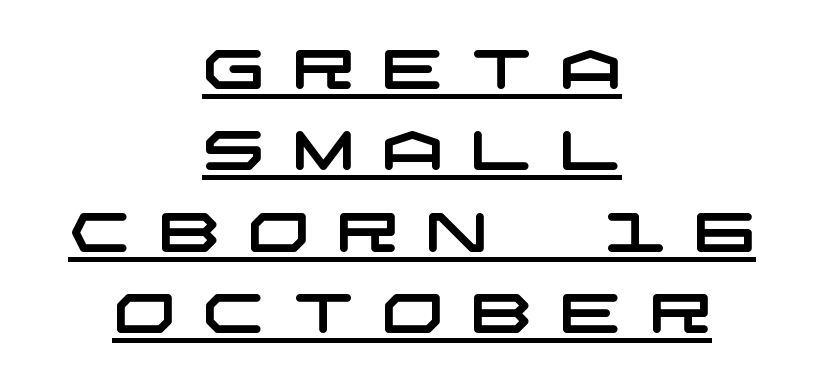
The rag falls on both sides of this text block equally. The words here are underlined. The gaps between neighbouring characters are conspicuously large. To sum up the face: it is a sans, with no serifs. Evenly set lines give the paragraph a standard silhouette.
